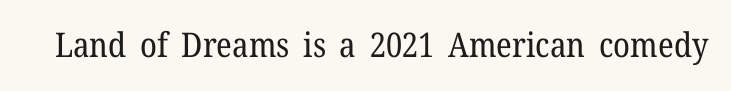
Summary of weight: not heavy and not bold. Underline: absent. The designer went with a serif here, giving each stem small feet. Default kerning and tracking; the words read as compact shapes. Characters remain perfectly vertical along every line. Spacing verdict: proportional, widths tailored to each character.
